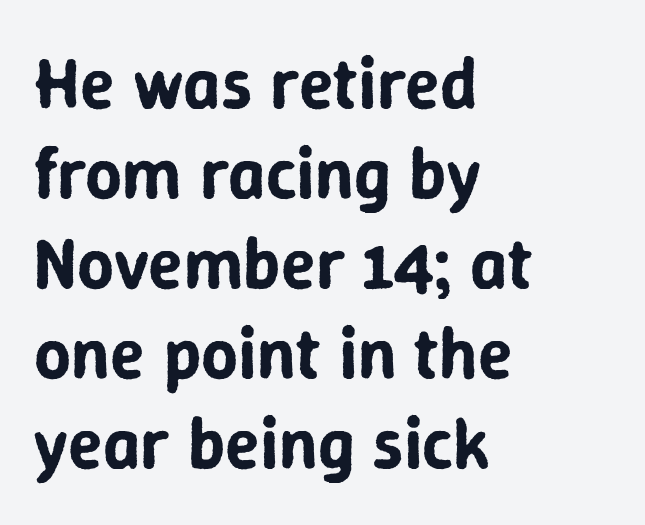
Q: Is the text italic (slanted)? A: No, it is upright.
Q: Is the typeface a serif or a sans-serif typeface? A: Sans-serif.
Q: Is the text underlined? A: No.
Q: How is the paragraph aligned? A: Left-aligned.
Q: Is the spacing between letters normal or unusually wide? A: Normal.
Q: Is the spacing between lines tight, normal or loose? A: Normal.
Q: Width (condensed, normal, or wide)? A: Normal.
Q: Stroke contrast? A: Low.
Q: x-height? A: Medium.
Q: Monospaced? A: No.
